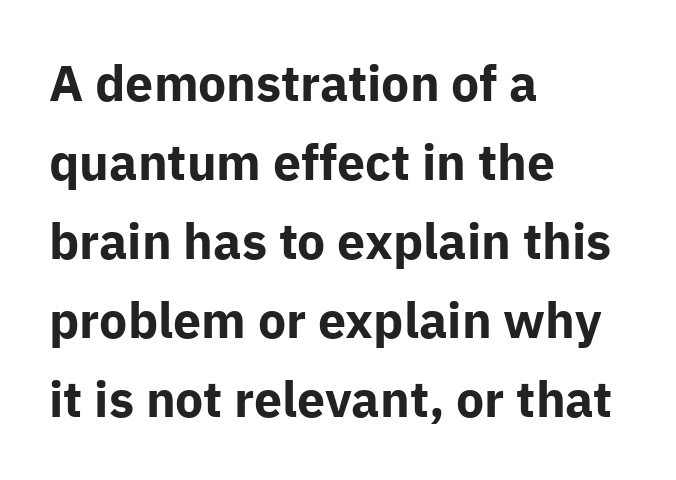
Q: Is the text bold? A: Yes.
Q: Is the text italic (slanted)? A: No, it is upright.
Q: Is the typeface a serif or a sans-serif typeface? A: Sans-serif.
Q: Is the text underlined? A: No.
Q: How is the paragraph aligned? A: Left-aligned.
Q: Is the spacing between letters normal or unusually wide? A: Normal.
Q: Is the spacing between lines tight, normal or loose? A: Normal.
Q: Width (condensed, normal, or wide)? A: Normal.
Q: Stroke contrast? A: Low.
Q: x-height? A: Medium.
Q: Monospaced? A: No.
